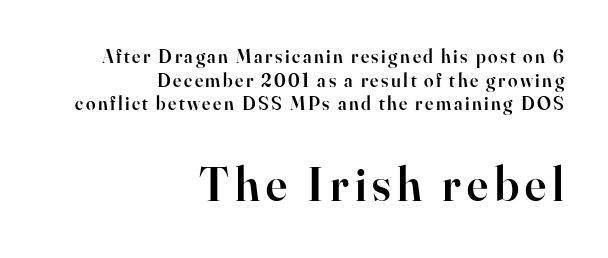
The image shows 48 px semibold serif type, upright; set right-aligned, normal line spacing (1.25x), not underlined; the second (bottom) block is 2.53x larger; high stroke contrast and a small x-height.
